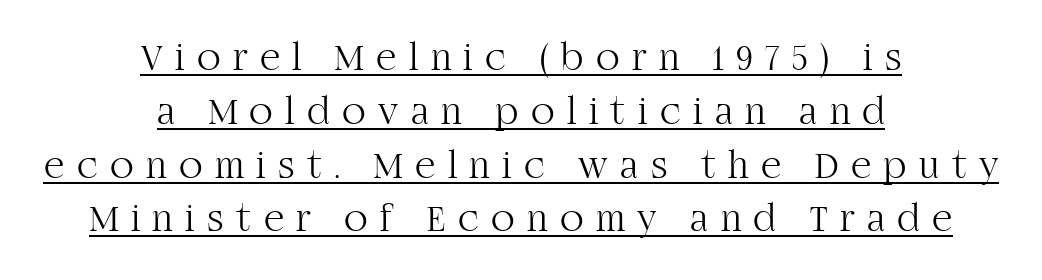
{"serif": "yes", "italic": "no", "bold": "no", "weight": "light", "width": "normal", "stroke_contrast": "high", "x_height": "large", "monospaced": "no", "underline": "yes", "align": "center", "line_spacing": "normal", "line_spacing_ratio": 1.38, "letter_spacing": "wide", "letter_spacing_em": 0.32, "glyph_px": 39}
